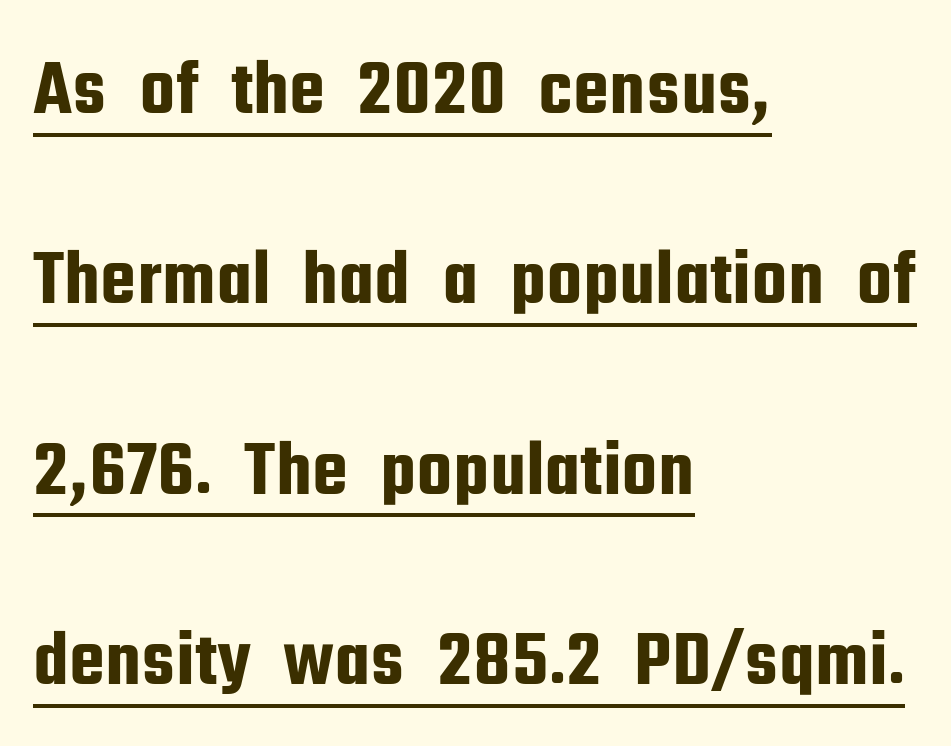
These lines are set flush left with a ragged right edge. The lettering holds an erect, upright posture throughout. The rendering shows plain stroke endings on the letterforms — a sans-serif design. Do the characters align in a grid? No, the font is proportional.
